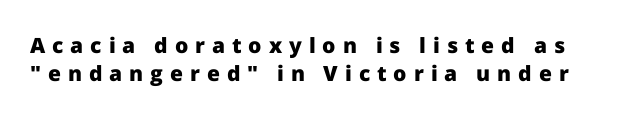
The passage shown is not underscored anywhere. If you drew a line through each stem, it would be perfectly vertical. Compared with an ordinary text face, these strokes are far heavier — a full bold. Loose tracking; the words dissolve into strings of separated letters. What's the leading like? Ordinary, nothing unusual.
